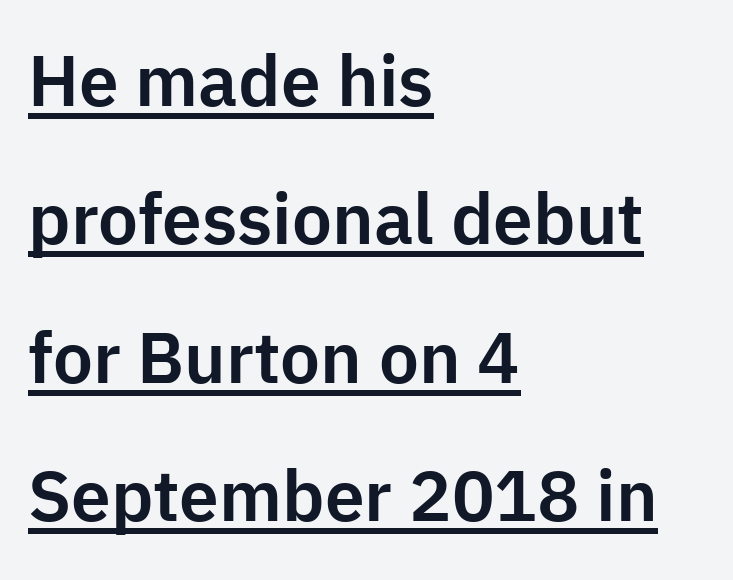
Q: Is the text italic (slanted)? A: No, it is upright.
Q: Is the typeface a serif or a sans-serif typeface? A: Sans-serif.
Q: Is the text underlined? A: Yes.
Q: How is the paragraph aligned? A: Left-aligned.
Q: Is the spacing between letters normal or unusually wide? A: Normal.
Q: Is the spacing between lines tight, normal or loose? A: Loose.
Q: Width (condensed, normal, or wide)? A: Normal.
Q: Stroke contrast? A: Low.
Q: x-height? A: Medium.
Q: Monospaced? A: No.
